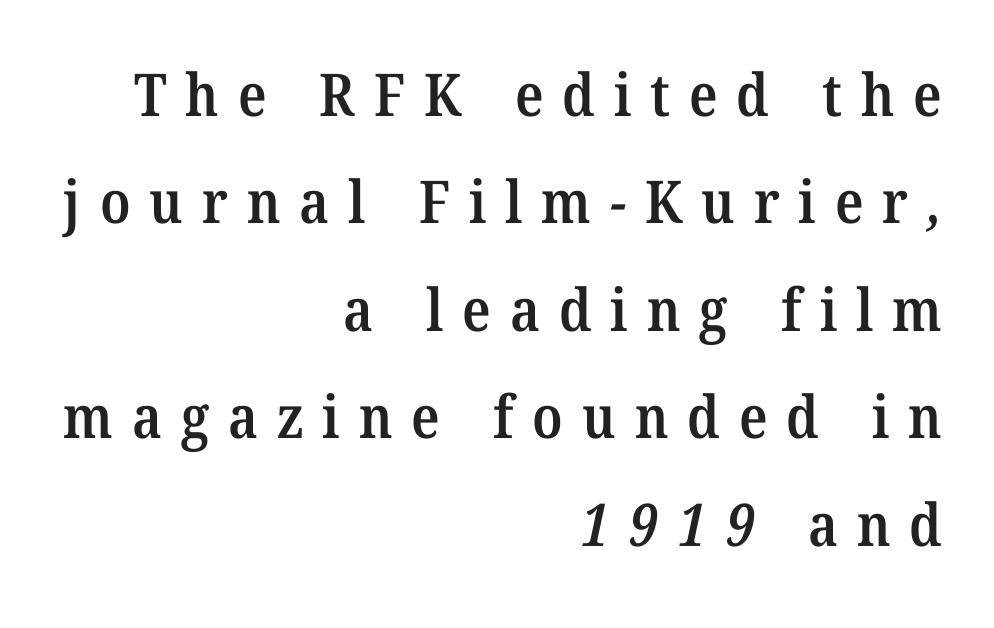
{"serif": "yes", "bold": "semi", "weight": "semibold", "width": "normal", "stroke_contrast": "medium", "x_height": "medium", "monospaced": "no", "underline": "no", "align": "right", "line_spacing_ratio": 1.82, "letter_spacing": "wide", "letter_spacing_em": 0.32, "glyph_px": 59}
